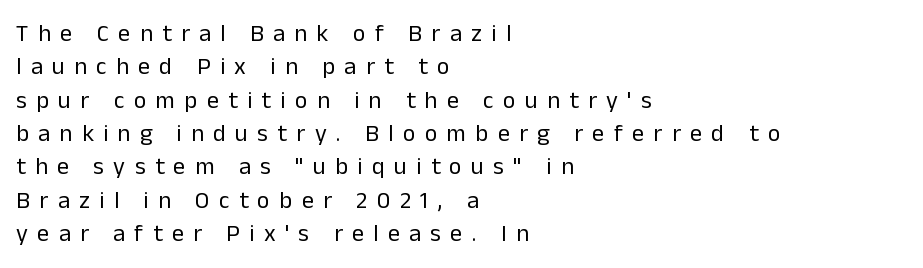
{"italic": "no", "bold": "no", "underline": "no", "align": "left", "line_spacing": "normal", "line_spacing_ratio": 1.39, "letter_spacing": "wide", "letter_spacing_em": 0.39, "glyph_px": 24}
